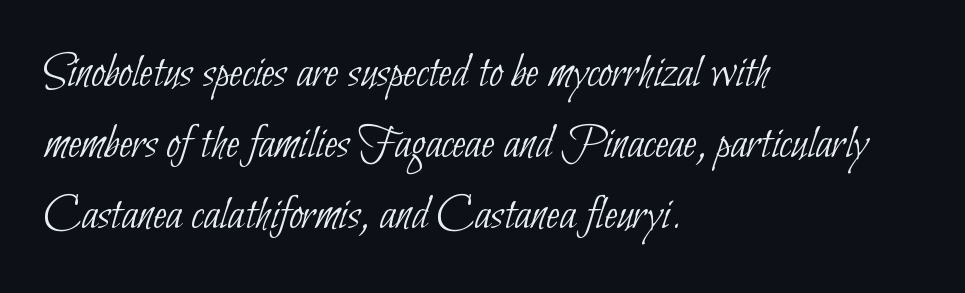
{"serif": "no", "bold": "no", "weight": "thin", "width": "condensed", "stroke_contrast": "low", "x_height": "small", "monospaced": "no", "underline": "no", "align": "left", "line_spacing": "normal", "line_spacing_ratio": 1.45, "letter_spacing": "normal", "letter_spacing_em": 0.0, "glyph_px": 49}
